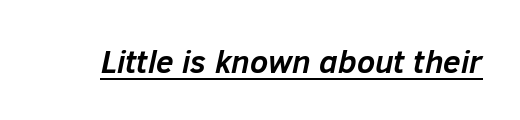
The image shows 32 px semibold type, italic (leaning right); set normal letter spacing, underlined; low stroke contrast and a medium x-height.
